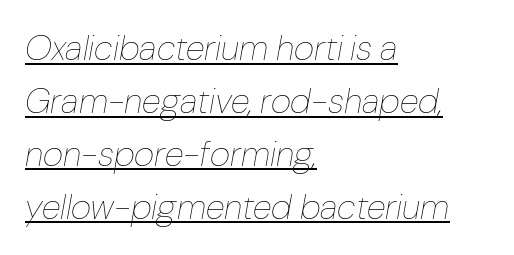
Q: Is the text bold? A: No.
Q: Is the text italic (slanted)? A: Yes, it leans right by about 10 degrees.
Q: Is the text underlined? A: Yes.
Q: How is the paragraph aligned? A: Left-aligned.
Q: Is the spacing between letters normal or unusually wide? A: Normal.
Q: Is the spacing between lines tight, normal or loose? A: Normal.
Q: Width (condensed, normal, or wide)? A: Normal.
Q: Stroke contrast? A: Low.
Q: x-height? A: Medium.
Q: Monospaced? A: No.
